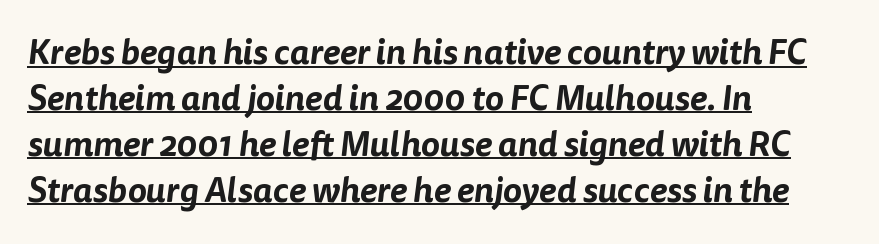
The image shows 35 px sans-serif type; set left-aligned, normal line spacing (1.31x), normal letter spacing, underlined; low stroke contrast and a medium x-height.
